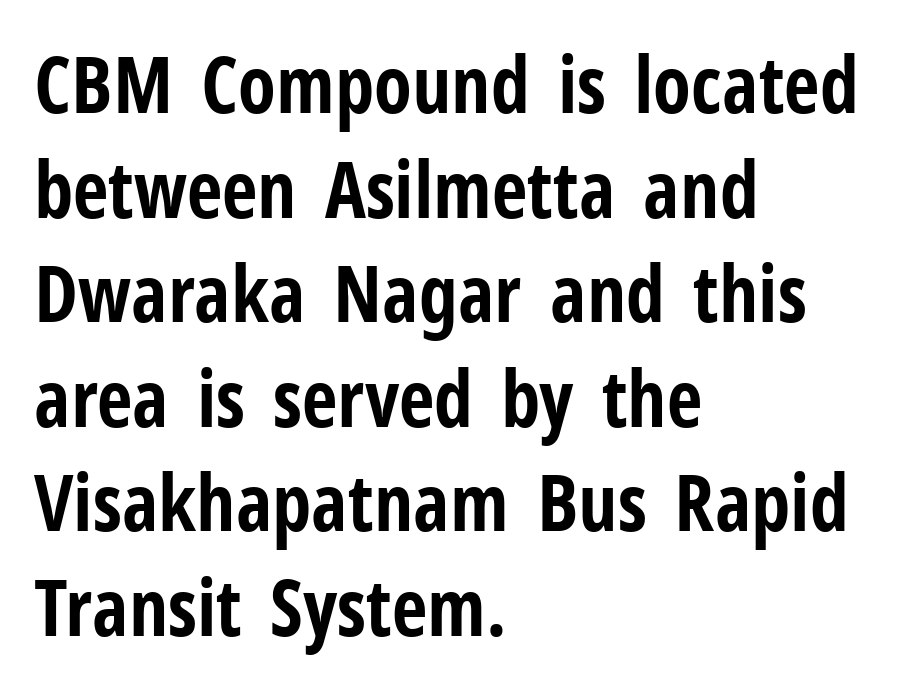
{"serif": "no", "italic": "no", "bold": "yes", "weight": "bold", "width": "condensed", "stroke_contrast": "low", "x_height": "medium", "monospaced": "no", "underline": "no", "align": "left", "line_spacing": "normal", "line_spacing_ratio": 1.34, "letter_spacing": "normal", "letter_spacing_em": 0.0, "glyph_px": 78}
